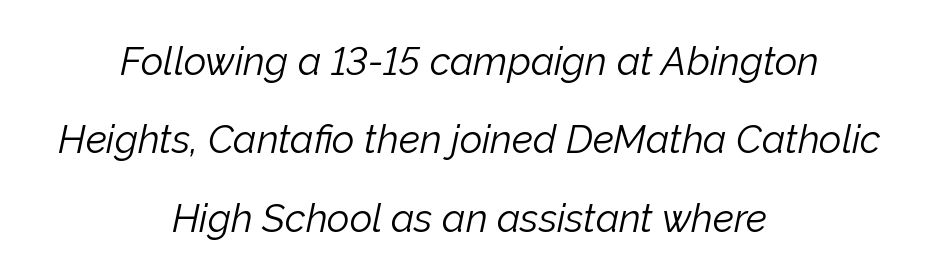
The image shows 39 px light type, italic (leaning right); set centered, loose line spacing (2.01x), normal letter spacing, not underlined; low stroke contrast and a medium x-height.
